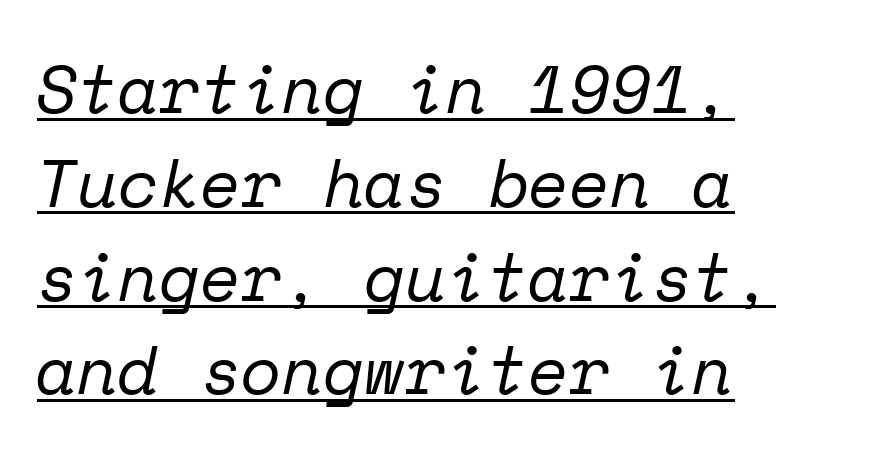
Beneath each row of characters lies a ruled line. A typesetter would call this monospace, since all characters share one set width. Nothing unusual about the tracking: characters are spaced as the font intends. This sample is left-justified, so line endings fall wherever the words run out. What kind of face is this? One with serifs. A normal amount of white space separates one row of letters from the next.
